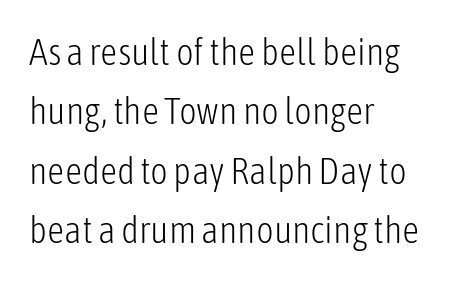
{"serif": "no", "italic": "no", "bold": "no", "weight": "light", "width": "condensed", "stroke_contrast": "low", "x_height": "medium", "monospaced": "no", "underline": "no", "align": "left", "line_spacing": "normal", "line_spacing_ratio": 1.56, "letter_spacing": "normal", "letter_spacing_em": 0.0, "glyph_px": 38}
